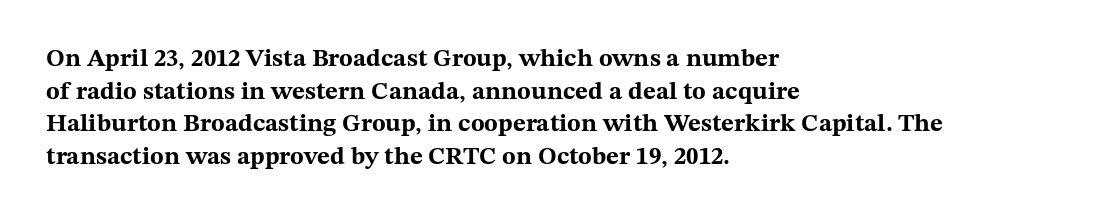
{"italic": "no", "bold": "yes", "underline": "no", "align": "left", "line_spacing": "normal", "line_spacing_ratio": 1.31, "letter_spacing": "normal", "letter_spacing_em": 0.0, "glyph_px": 25}
